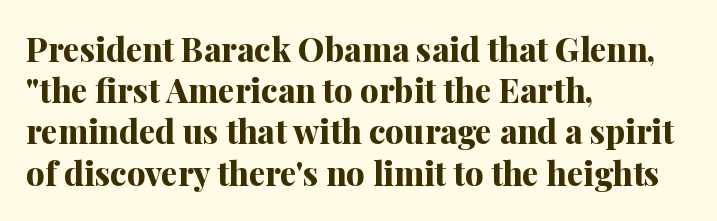
Q: Is the text bold? A: Yes.
Q: Is the text italic (slanted)? A: No, it is upright.
Q: Is the typeface a serif or a sans-serif typeface? A: Serif.
Q: Is the text underlined? A: No.
Q: How is the paragraph aligned? A: Left-aligned.
Q: Is the spacing between letters normal or unusually wide? A: Normal.
Q: Is the spacing between lines tight, normal or loose? A: Normal.
Q: Width (condensed, normal, or wide)? A: Normal.
Q: Stroke contrast? A: Medium.
Q: x-height? A: Medium.
Q: Monospaced? A: No.
